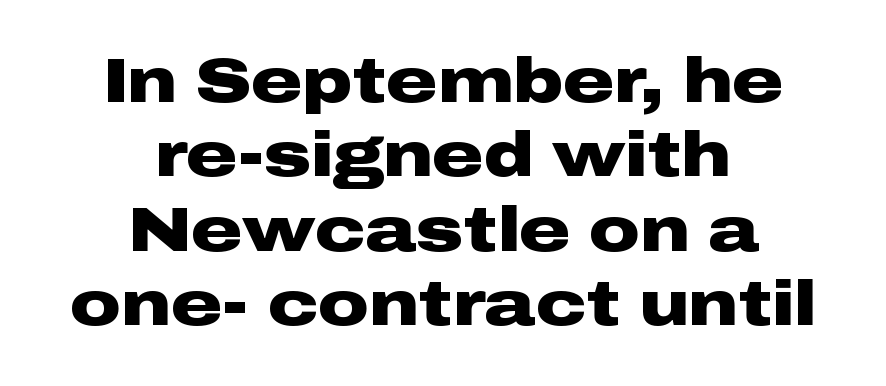
Q: Is the text bold? A: Yes.
Q: Is the text italic (slanted)? A: No, it is upright.
Q: Is the typeface a serif or a sans-serif typeface? A: Sans-serif.
Q: Is the text underlined? A: No.
Q: How is the paragraph aligned? A: Centered.
Q: Is the spacing between letters normal or unusually wide? A: Normal.
Q: Width (condensed, normal, or wide)? A: Wide.
Q: Stroke contrast? A: Low.
Q: x-height? A: Medium.
Q: Monospaced? A: No.
